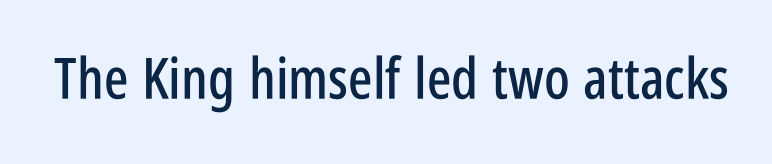
{"serif": "no", "italic": "no", "width": "condensed", "stroke_contrast": "low", "x_height": "large", "monospaced": "no", "underline": "no", "letter_spacing": "normal", "letter_spacing_em": 0.0, "glyph_px": 57}
